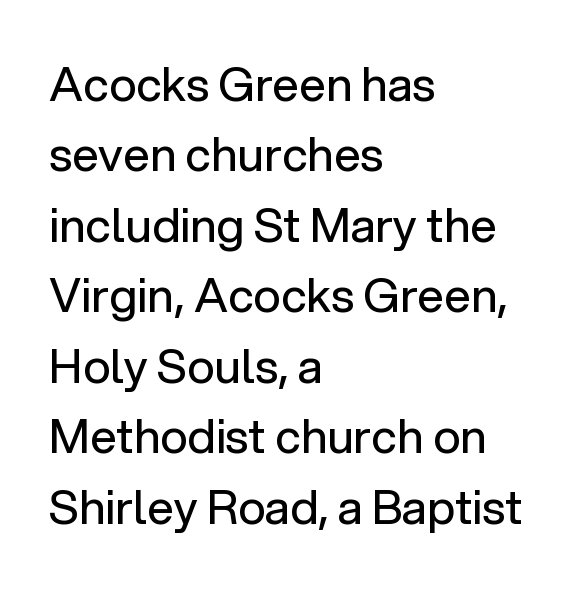
Observe the ordinary spacing: letters are neighbours, not strangers. Each stroke keeps to a modest, everyday thickness or less. The face used here is a sans, in the tradition of grotesques and geometrics. Note the varied advance widths — an 'i' is clearly narrower than an 'm'. This rendering uses left alignment, leaving the right contour irregular.
